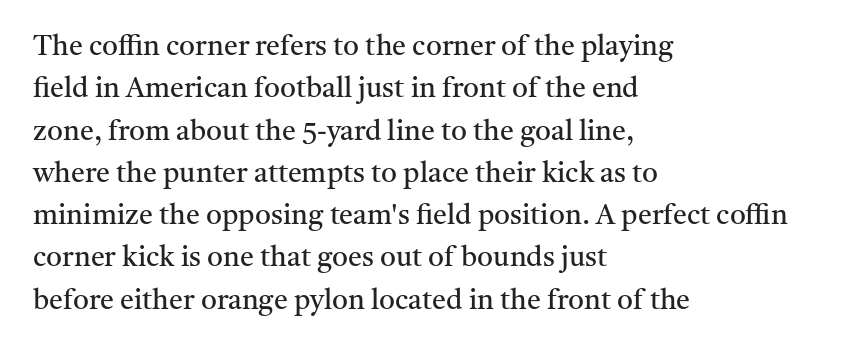
The image shows 28 px regular-weight serif type, upright; set left-aligned, normal line spacing (1.51x), normal letter spacing, not underlined; medium stroke contrast and a medium x-height.
